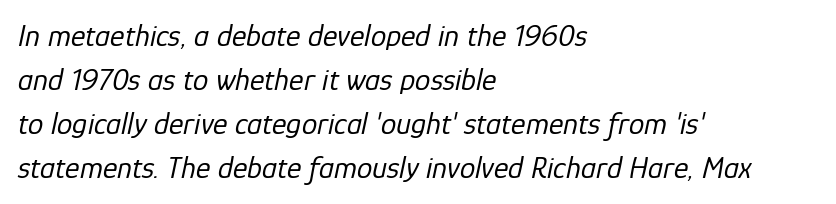
The image shows 31 px regular-weight type, italic (leaning right); set left-aligned, normal line spacing (1.42x), normal letter spacing, not underlined; low stroke contrast and a medium x-height.
